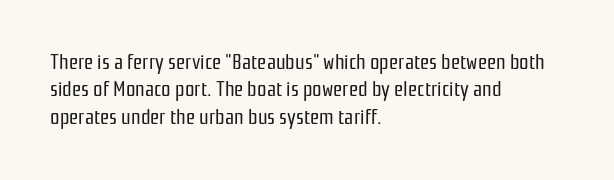
The image shows 21 px text type, upright; set left-aligned, normal line spacing (1.3x), normal letter spacing, not underlined.
